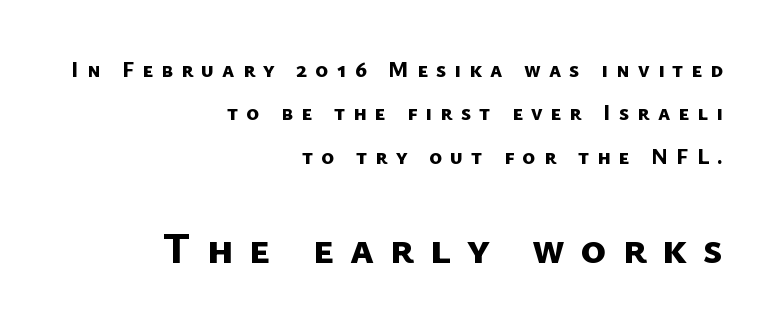
{"serif": "no", "bold": "yes", "weight": "bold", "width": "normal", "stroke_contrast": "low", "x_height": "medium", "monospaced": "no", "underline": "no", "align": "right", "line_spacing": "loose", "line_spacing_ratio": 1.97, "letter_spacing": "wide", "letter_spacing_em": 0.37, "larger_block": "second", "size_ratio": 1.95, "glyph_px": 43}
